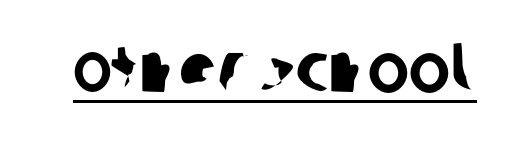
{"serif": "no", "width": "normal", "stroke_contrast": "low", "x_height": "large", "monospaced": "no", "underline": "yes", "letter_spacing": "normal", "letter_spacing_em": 0.0, "glyph_px": 70}
